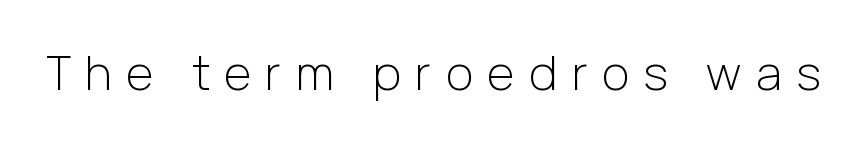
{"serif": "no", "italic": "no", "bold": "no", "weight": "light", "width": "normal", "stroke_contrast": "low", "x_height": "medium", "monospaced": "no", "underline": "no", "letter_spacing": "wide", "letter_spacing_em": 0.31, "glyph_px": 47}
